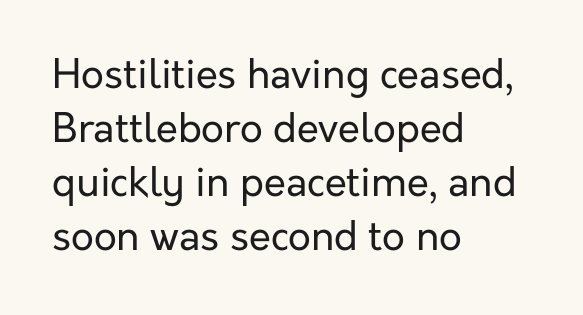
Q: Is the text bold? A: No.
Q: Is the text italic (slanted)? A: No, it is upright.
Q: Is the typeface a serif or a sans-serif typeface? A: Sans-serif.
Q: Is the text underlined? A: No.
Q: How is the paragraph aligned? A: Left-aligned.
Q: Is the spacing between letters normal or unusually wide? A: Normal.
Q: Is the spacing between lines tight, normal or loose? A: Normal.
Q: Width (condensed, normal, or wide)? A: Normal.
Q: Stroke contrast? A: Low.
Q: x-height? A: Medium.
Q: Monospaced? A: No.
